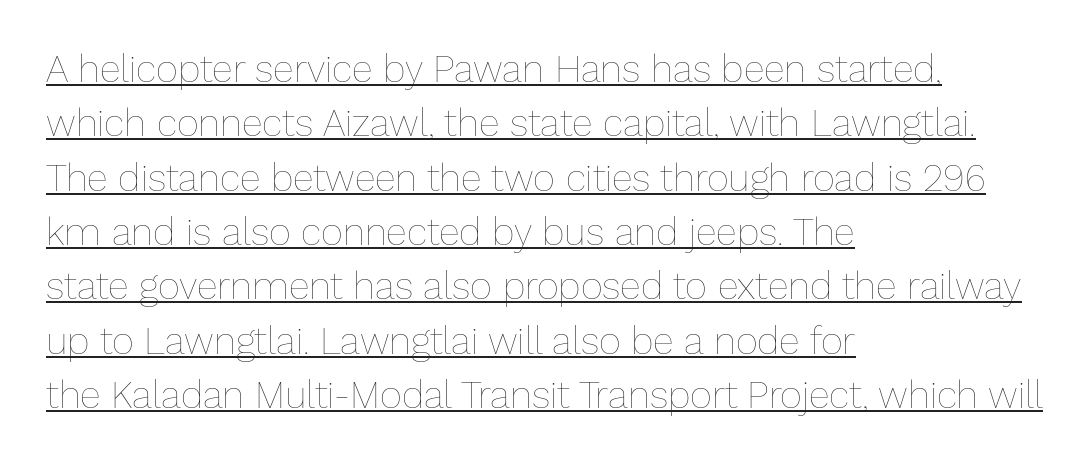
The image shows 38 px thin type, upright; set left-aligned, normal line spacing (1.43x), normal letter spacing, underlined; low stroke contrast and a medium x-height.
